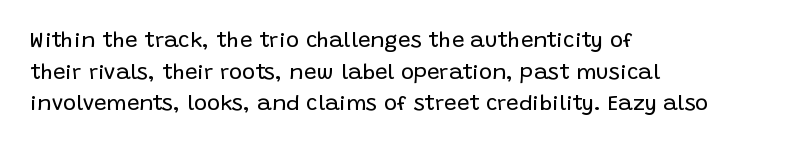
Q: Is the text bold? A: No.
Q: Is the text italic (slanted)? A: No, it is upright.
Q: Is the text underlined? A: No.
Q: How is the paragraph aligned? A: Left-aligned.
Q: Is the spacing between letters normal or unusually wide? A: Normal.
Q: Is the spacing between lines tight, normal or loose? A: Normal.
